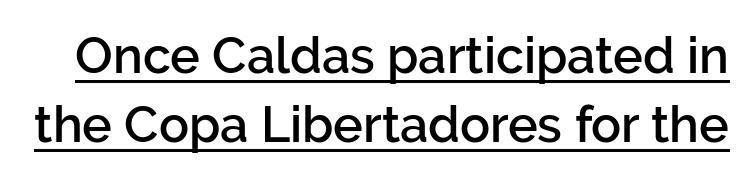
{"serif": "no", "italic": "no", "bold": "semi", "weight": "semibold", "width": "normal", "stroke_contrast": "low", "x_height": "medium", "monospaced": "no", "underline": "yes", "line_spacing": "normal", "line_spacing_ratio": 1.39, "letter_spacing": "normal", "letter_spacing_em": 0.0, "glyph_px": 50}
